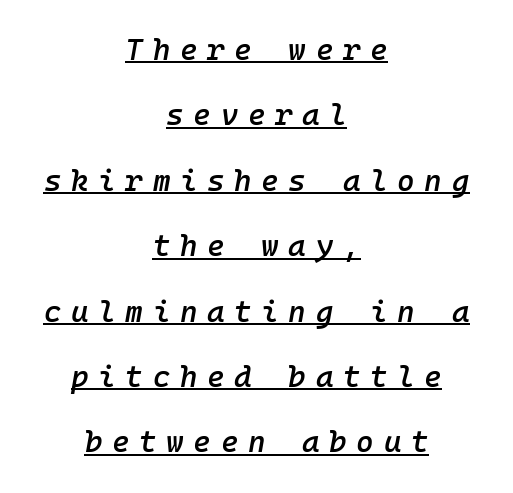
The image shows 30 px semibold type, italic (leaning right), monospaced; set centered, loose line spacing (2.18x), unusually wide letter spacing (+0.32 em), underlined; low stroke contrast and a medium x-height.
